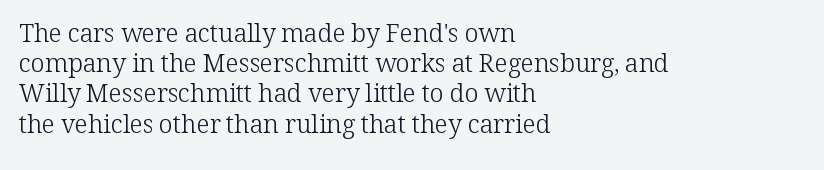
In terms of posture, this sample is upright. The rendering keeps characters at their native spacing. Caption: face not bold, strokes unweighted. The string is rendered with underlining switched off. Horizontal alignment here is leftward, the default for most running prose.
